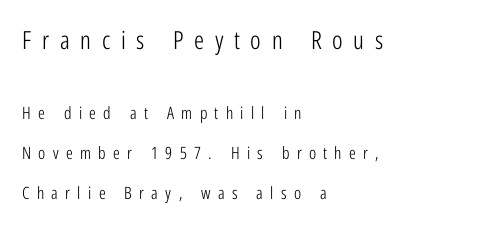
Q: Is the text bold? A: No.
Q: Is the text italic (slanted)? A: No, it is upright.
Q: Is the text underlined? A: No.
Q: How is the paragraph aligned? A: Left-aligned.
Q: Is the spacing between letters normal or unusually wide? A: Unusually wide.
Q: Is the spacing between lines tight, normal or loose? A: Loose.
Q: Which block of text is set in a larger size, the first (top) or the second (bottom)? A: The first (top) one.
